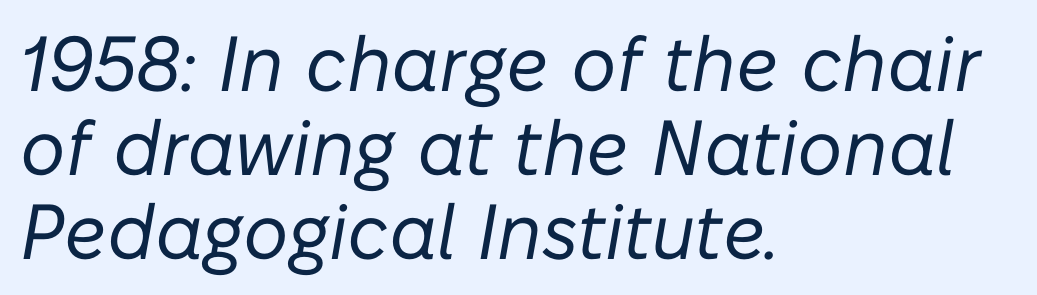
Q: Is the text bold? A: No.
Q: Is the text italic (slanted)? A: Yes, it leans right by about 10 degrees.
Q: Is the text underlined? A: No.
Q: How is the paragraph aligned? A: Left-aligned.
Q: Is the spacing between letters normal or unusually wide? A: Normal.
Q: Is the spacing between lines tight, normal or loose? A: Tight.
Q: Width (condensed, normal, or wide)? A: Normal.
Q: Stroke contrast? A: Low.
Q: x-height? A: Medium.
Q: Monospaced? A: No.
